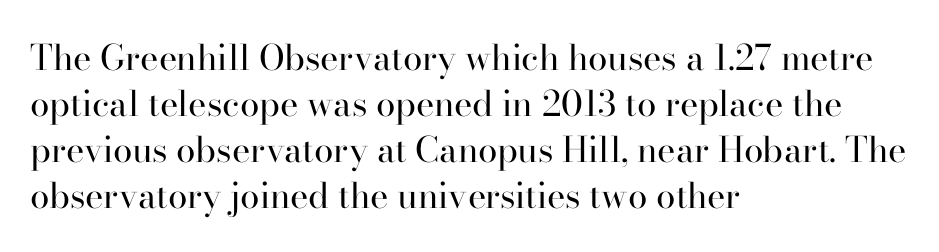
The cut favours lightness, reaching ordinary text weight at its darkest. Proportional: the letters do not fall into vertical columns. A serif font was chosen for this passage. Leading: standard. The letters stand straight up with perfectly vertical stems.
